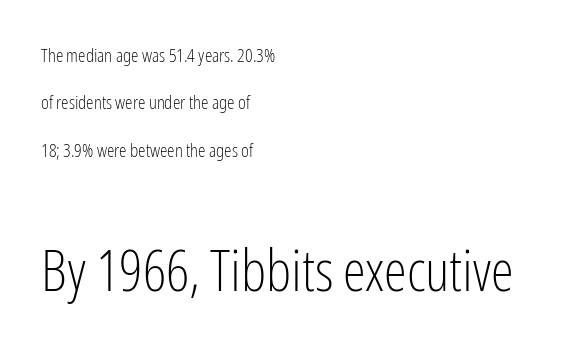
Q: Is the text bold? A: No.
Q: Is the text italic (slanted)? A: No, it is upright.
Q: Is the typeface a serif or a sans-serif typeface? A: Sans-serif.
Q: Is the text underlined? A: No.
Q: How is the paragraph aligned? A: Left-aligned.
Q: Is the spacing between letters normal or unusually wide? A: Normal.
Q: Is the spacing between lines tight, normal or loose? A: Loose.
Q: Which block of text is set in a larger size, the first (top) or the second (bottom)? A: The second (bottom) one.
Q: Width (condensed, normal, or wide)? A: Condensed.
Q: Stroke contrast? A: Low.
Q: x-height? A: Medium.
Q: Monospaced? A: No.
